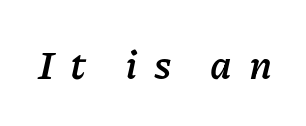
The image shows 40 px semibold type, italic (leaning right); set unusually wide letter spacing (+0.41 em), not underlined; low stroke contrast and a medium x-height.
